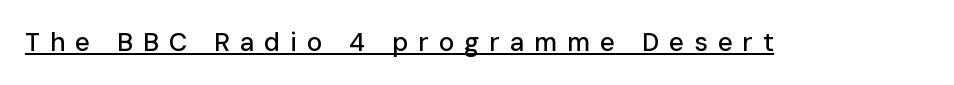
Beneath each row of characters lies a ruled line. Caption: expanded tracking, letters set apart. A typesetter would mark this as roman, not italic.
